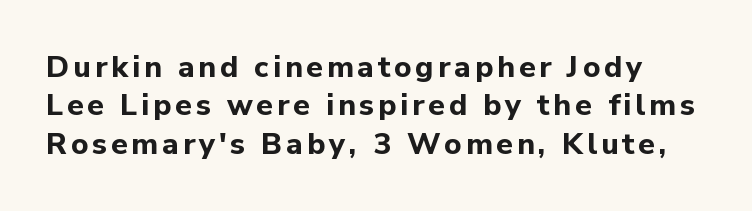
Unlike italic type, these characters show no tilt at all. Note the varied advance widths — an 'i' is clearly narrower than an 'm'. Whoever set this chose a conventional vertical rhythm. Heft: maximum for text — a bold. Type style note: lacks serifs. Plain, unruled lines of type.
